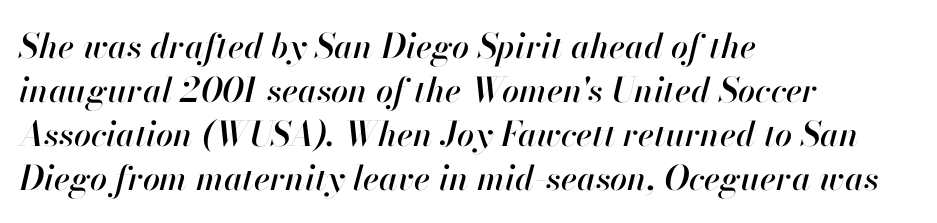
Q: Is the text italic (slanted)? A: Yes, it leans right by about 13 degrees.
Q: Is the text underlined? A: No.
Q: How is the paragraph aligned? A: Left-aligned.
Q: Is the spacing between letters normal or unusually wide? A: Normal.
Q: Is the spacing between lines tight, normal or loose? A: Normal.
Q: Width (condensed, normal, or wide)? A: Normal.
Q: Stroke contrast? A: High.
Q: x-height? A: Small.
Q: Monospaced? A: No.
